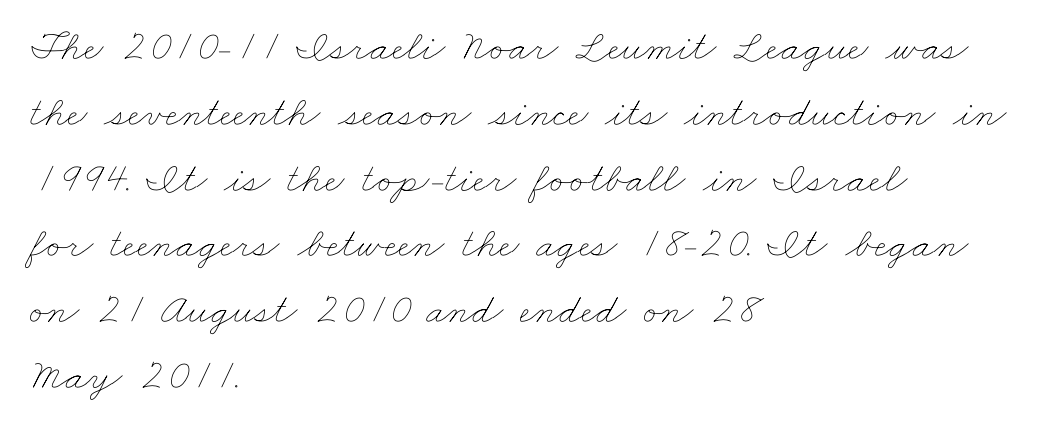
Q: Is the text bold? A: No.
Q: Is the text underlined? A: No.
Q: How is the paragraph aligned? A: Left-aligned.
Q: Is the spacing between letters normal or unusually wide? A: Normal.
Q: Is the spacing between lines tight, normal or loose? A: Normal.
Q: Width (condensed, normal, or wide)? A: Wide.
Q: Stroke contrast? A: Low.
Q: x-height? A: Small.
Q: Monospaced? A: No.
